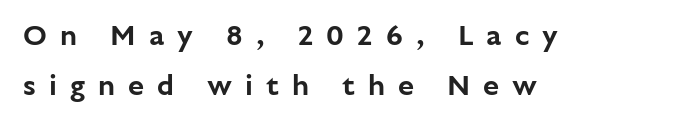
{"serif": "no", "italic": "no", "width": "normal", "stroke_contrast": "low", "x_height": "medium", "monospaced": "no", "underline": "no", "align": "left", "line_spacing_ratio": 1.71, "letter_spacing": "wide", "letter_spacing_em": 0.45, "glyph_px": 29}
